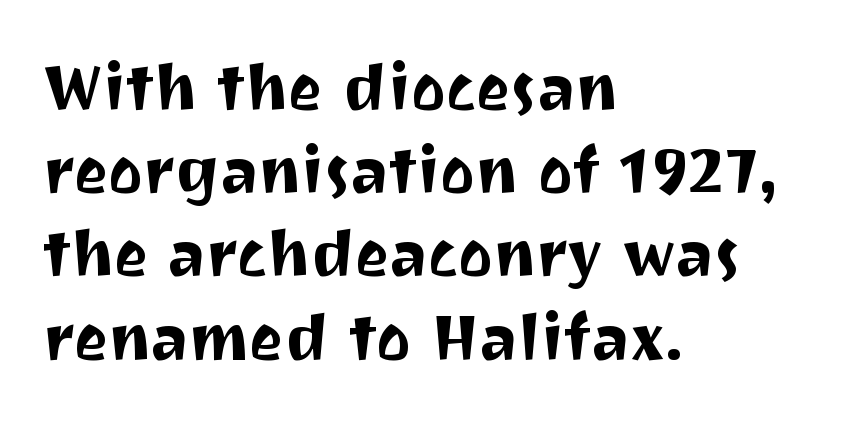
{"serif": "no", "italic": "no", "width": "normal", "stroke_contrast": "medium", "x_height": "medium", "monospaced": "no", "underline": "no", "align": "left", "line_spacing": "normal", "line_spacing_ratio": 1.28, "letter_spacing": "normal", "letter_spacing_em": 0.0, "glyph_px": 65}
